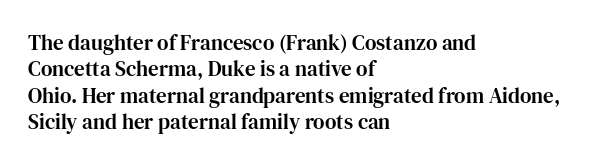
The image shows 21 px text type, upright; set left-aligned, normal line spacing (1.26x), normal letter spacing, not underlined.
